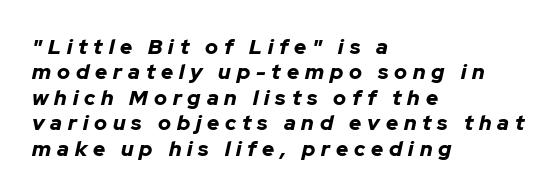
The image shows 21 px bold type, italic (leaning right); set left-aligned, line spacing 1.21x, unusually wide letter spacing (+0.28 em), not underlined.
